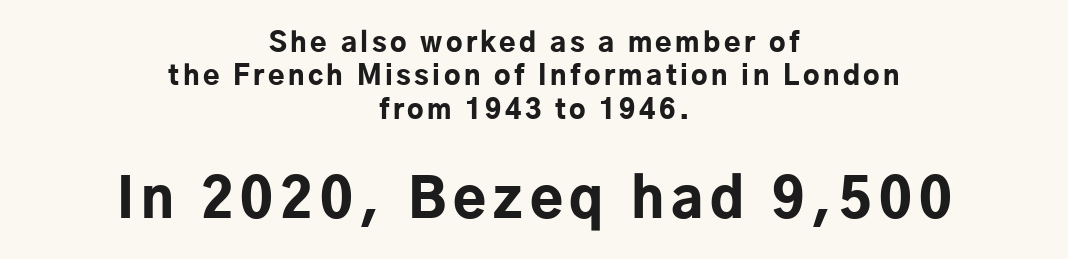
Q: Is the text bold? A: Yes.
Q: Is the text italic (slanted)? A: No, it is upright.
Q: Is the typeface a serif or a sans-serif typeface? A: Sans-serif.
Q: Is the text underlined? A: No.
Q: How is the paragraph aligned? A: Centered.
Q: Which block of text is set in a larger size, the first (top) or the second (bottom)? A: The second (bottom) one.
Q: Width (condensed, normal, or wide)? A: Normal.
Q: Stroke contrast? A: Low.
Q: x-height? A: Medium.
Q: Monospaced? A: No.
